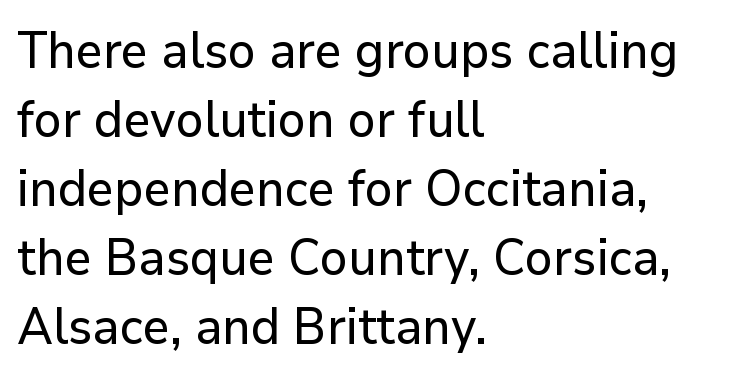
{"serif": "no", "italic": "no", "width": "normal", "stroke_contrast": "low", "x_height": "medium", "monospaced": "no", "underline": "no", "align": "left", "line_spacing": "normal", "line_spacing_ratio": 1.38, "letter_spacing": "normal", "letter_spacing_em": 0.0, "glyph_px": 50}
